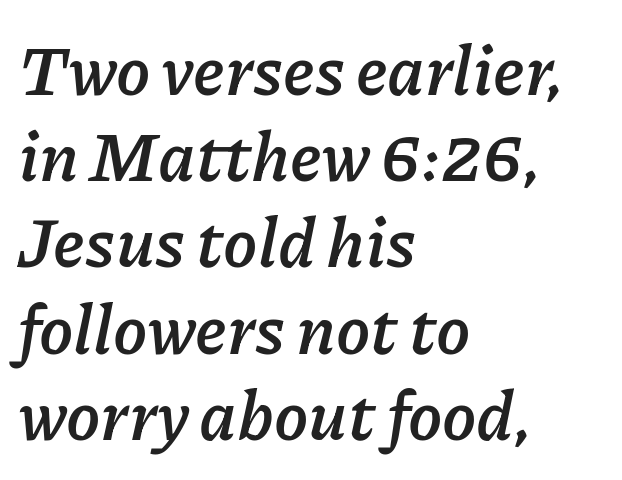
{"italic": "yes", "lean": "right", "slant_degrees": 11, "bold": "yes", "weight": "semibold", "width": "normal", "stroke_contrast": "low", "x_height": "medium", "monospaced": "no", "underline": "no", "align": "left", "line_spacing": "normal", "line_spacing_ratio": 1.25, "letter_spacing": "normal", "letter_spacing_em": 0.0, "glyph_px": 69}
